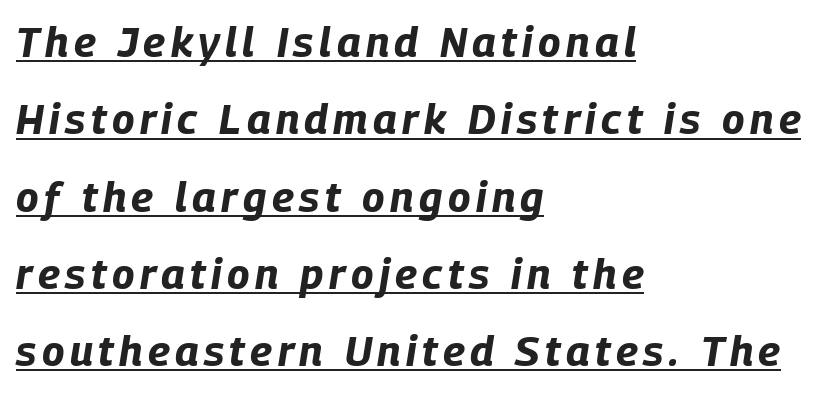
Q: Is the text bold? A: Yes.
Q: Is the text italic (slanted)? A: Yes, it leans right by about 9 degrees.
Q: Is the text underlined? A: Yes.
Q: How is the paragraph aligned? A: Left-aligned.
Q: Width (condensed, normal, or wide)? A: Condensed.
Q: Stroke contrast? A: Low.
Q: x-height? A: Large.
Q: Monospaced? A: No.
